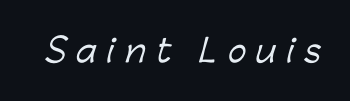
Looks like regular typesetting: each glyph gets only the width it needs. The strip under each line holds only bare page. The characters display no serif detailing; their extremities are plain. There is plenty of visible air inserted between adjacent glyphs.
